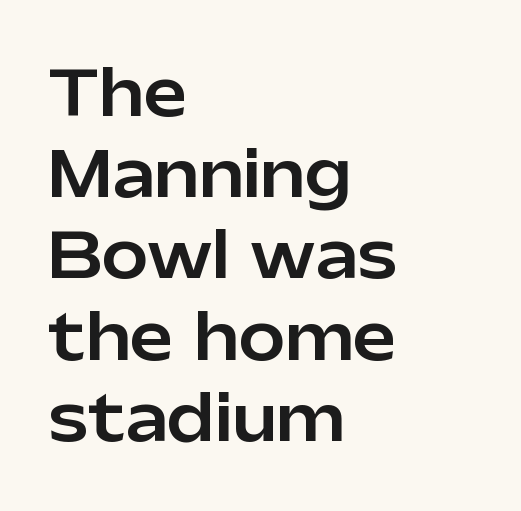
{"serif": "no", "italic": "no", "width": "normal", "stroke_contrast": "low", "x_height": "medium", "monospaced": "no", "underline": "no", "align": "left", "line_spacing": "normal", "line_spacing_ratio": 1.31, "letter_spacing": "normal", "letter_spacing_em": 0.0, "glyph_px": 62}
